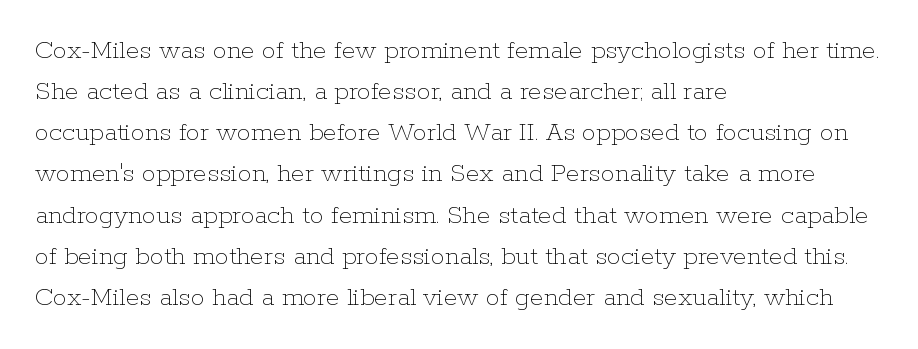
{"italic": "no", "bold": "no", "weight": "thin", "width": "normal", "stroke_contrast": "low", "x_height": "medium", "monospaced": "no", "underline": "no", "align": "left", "line_spacing": "normal", "line_spacing_ratio": 1.47, "letter_spacing": "normal", "letter_spacing_em": 0.0, "glyph_px": 28}
